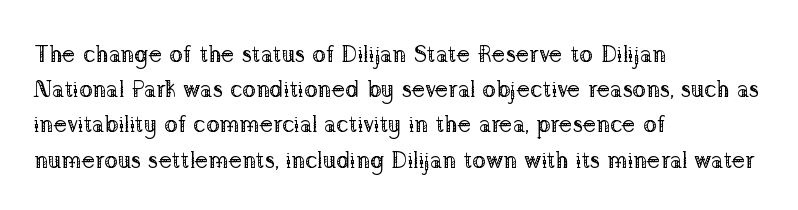
The image shows 23 px text type, upright; set left-aligned, normal line spacing (1.53x), normal letter spacing, not underlined.
